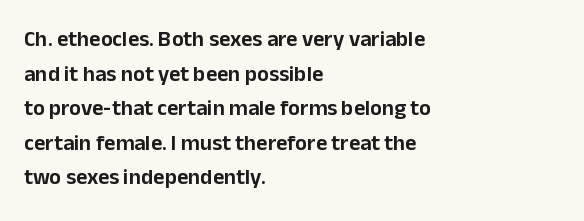
The setting favours the left margin, as ordinary paragraphs usually do. The letters stand straight up with perfectly vertical stems. Baseline-to-baseline distance is the conventional proportion of letter height. Beneath every word, the page is bare. Is the letter spacing exaggerated? No — it looks like the ordinary default.
